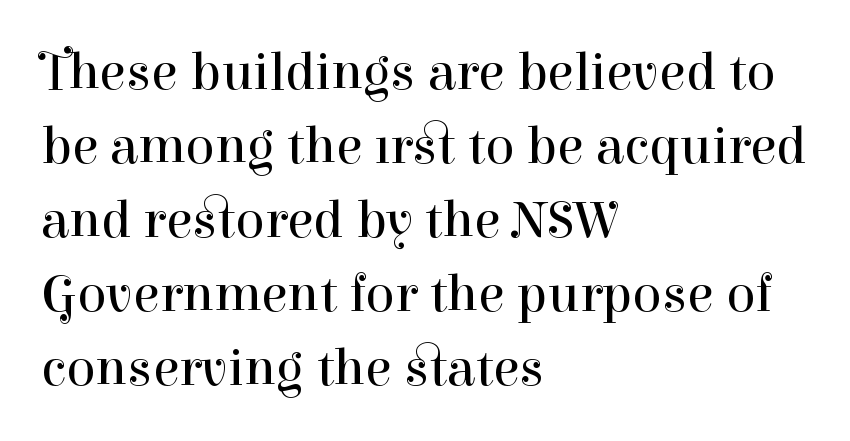
The image shows 54 px regular-weight serif type, upright; set left-aligned, normal line spacing (1.37x), normal letter spacing, not underlined; high stroke contrast and a medium x-height.
